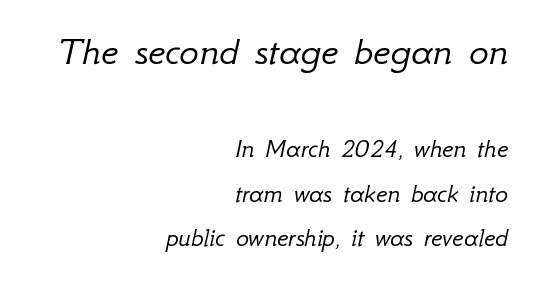
The image shows 41 px light type, italic (leaning right); set right-aligned, normal line spacing (1.66x), normal letter spacing, not underlined; the first (top) block is 1.52x larger; low stroke contrast and a small x-height.
